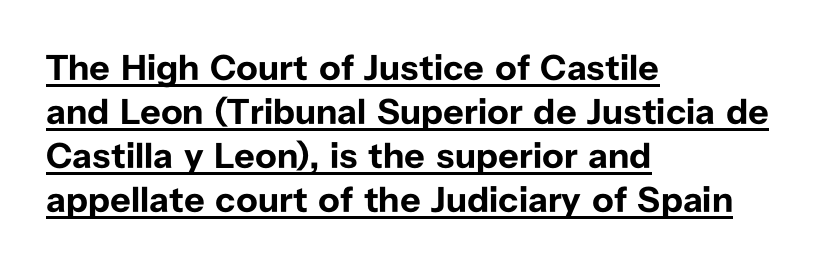
{"serif": "no", "italic": "no", "bold": "yes", "weight": "bold", "width": "normal", "stroke_contrast": "low", "x_height": "medium", "monospaced": "no", "underline": "yes", "align": "left", "line_spacing_ratio": 1.22, "letter_spacing": "normal", "letter_spacing_em": 0.0, "glyph_px": 36}
